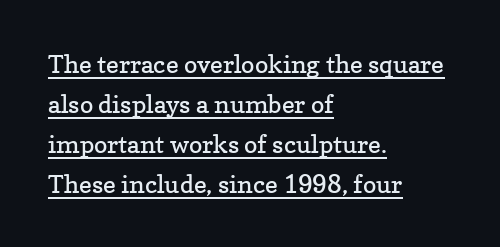
{"italic": "no", "bold": "no", "underline": "yes", "align": "left", "line_spacing": "normal", "line_spacing_ratio": 1.6, "letter_spacing": "normal", "letter_spacing_em": 0.0, "glyph_px": 25}
